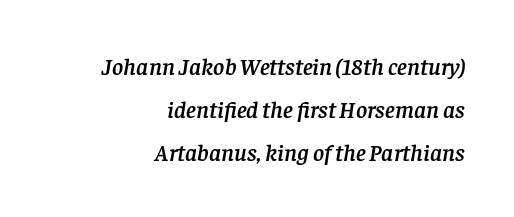
Q: Is the text italic (slanted)? A: Yes, it leans right by about 8 degrees.
Q: Is the text underlined? A: No.
Q: How is the paragraph aligned? A: Right-aligned.
Q: Is the spacing between letters normal or unusually wide? A: Normal.
